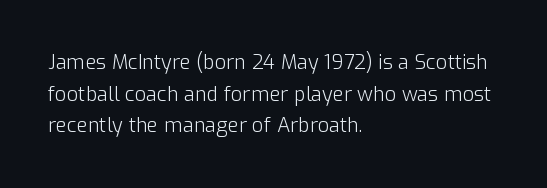
The image shows 20 px text type, upright; set left-aligned, normal line spacing (1.58x), normal letter spacing, not underlined.
